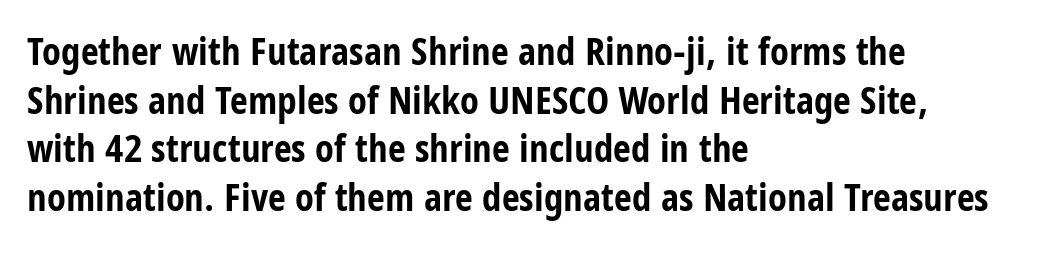
The tracking reads as untouched default to a designer's eye. In terms of leading, this rendering sits right in the middle. The setting favours the left margin, as ordinary paragraphs usually do. Is this a fixed-width face? No — the glyphs have proportional, varying widths. The gap between lines stays unmarked. This is the regular roman posture of the typeface.
